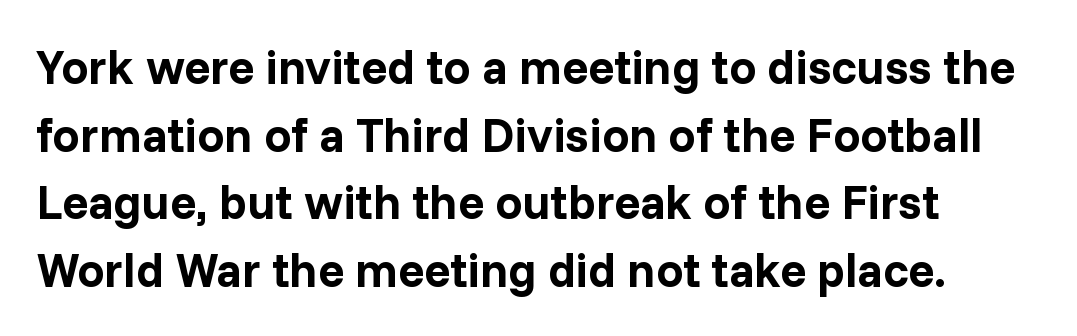
Q: Is the text bold? A: Yes.
Q: Is the text italic (slanted)? A: No, it is upright.
Q: Is the typeface a serif or a sans-serif typeface? A: Sans-serif.
Q: Is the text underlined? A: No.
Q: How is the paragraph aligned? A: Left-aligned.
Q: Is the spacing between letters normal or unusually wide? A: Normal.
Q: Is the spacing between lines tight, normal or loose? A: Normal.
Q: Width (condensed, normal, or wide)? A: Normal.
Q: Stroke contrast? A: Low.
Q: x-height? A: Medium.
Q: Monospaced? A: No.
